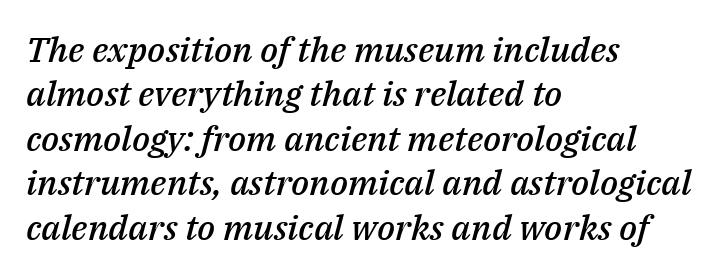
{"italic": "yes", "lean": "right", "slant_degrees": 14, "bold": "semi", "weight": "semibold", "width": "normal", "stroke_contrast": "medium", "x_height": "medium", "monospaced": "no", "underline": "no", "align": "left", "line_spacing": "normal", "line_spacing_ratio": 1.27, "letter_spacing": "normal", "letter_spacing_em": 0.0, "glyph_px": 35}
